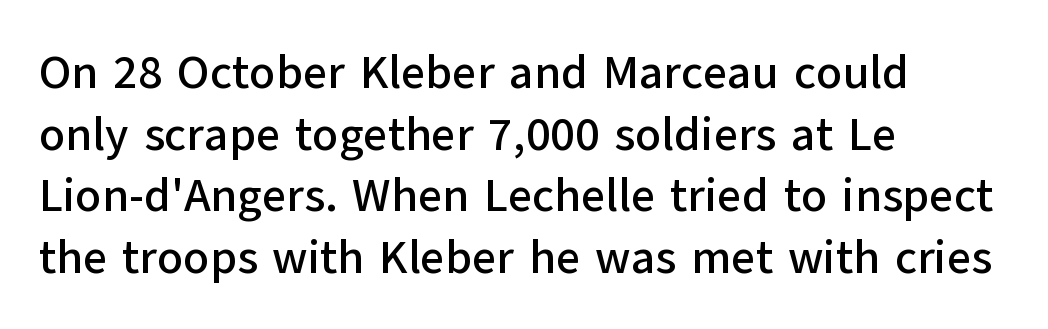
The image shows 47 px sans-serif type, upright; set left-aligned, normal line spacing (1.31x), normal letter spacing, not underlined; low stroke contrast and a medium x-height.
